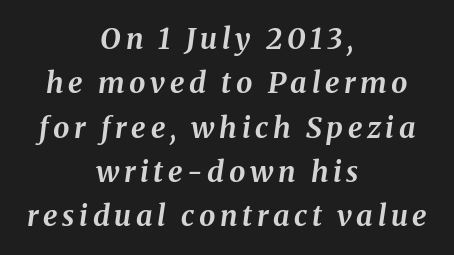
The image shows 29 px bold type, italic (leaning right); set centered, normal line spacing (1.53x), not underlined; medium stroke contrast and a medium x-height.
